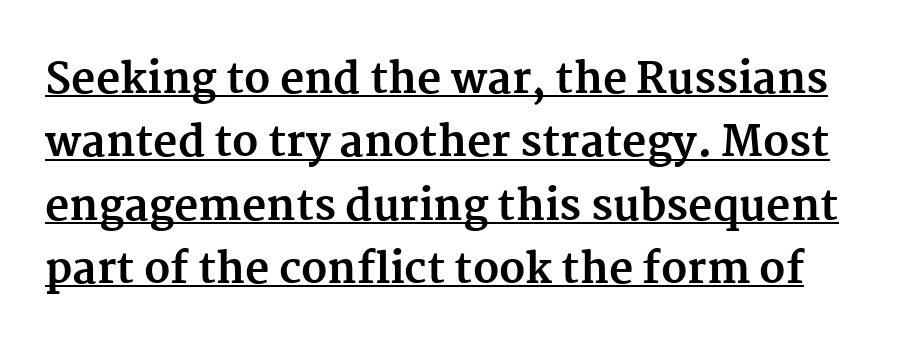
Q: Is the text bold? A: Yes.
Q: Is the text italic (slanted)? A: No, it is upright.
Q: Is the typeface a serif or a sans-serif typeface? A: Serif.
Q: Is the text underlined? A: Yes.
Q: Is the spacing between letters normal or unusually wide? A: Normal.
Q: Is the spacing between lines tight, normal or loose? A: Normal.
Q: Width (condensed, normal, or wide)? A: Normal.
Q: Stroke contrast? A: Medium.
Q: x-height? A: Medium.
Q: Monospaced? A: No.
